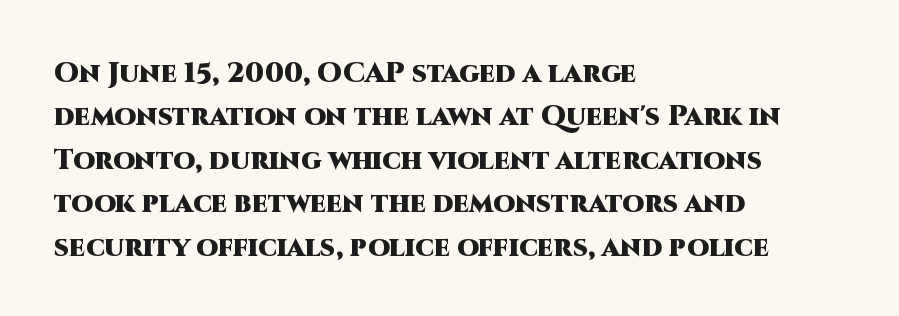
{"serif": "no", "italic": "no", "bold": "yes", "weight": "heavy", "width": "normal", "stroke_contrast": "high", "x_height": "large", "monospaced": "no", "underline": "no", "align": "left", "line_spacing": "normal", "line_spacing_ratio": 1.55, "letter_spacing": "normal", "letter_spacing_em": 0.0, "glyph_px": 28}
